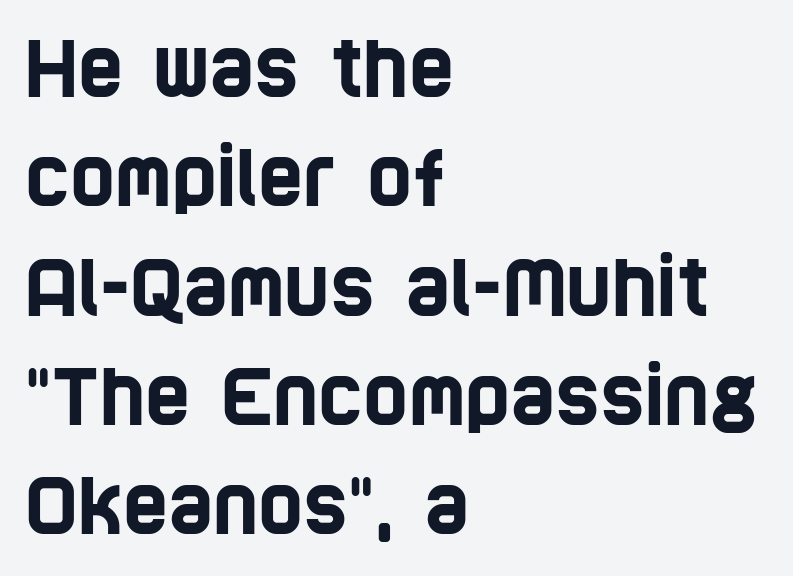
The line-height multiplier appears to be the usual default. The words here are not underlined. Examine the stroke ends and you'll find no serifs. The lines in this sample share a left origin and differ only in where they stop. No extra tracking has been applied to these lines. Proportional: the letters do not fall into vertical columns.
